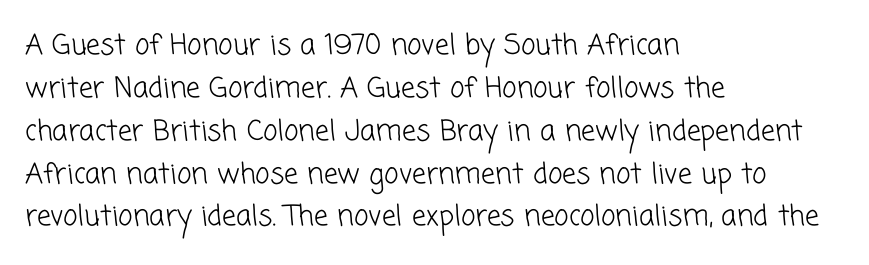
The image shows 28 px light sans-serif type; set left-aligned, normal line spacing (1.53x), normal letter spacing, not underlined; low stroke contrast and a medium x-height.
